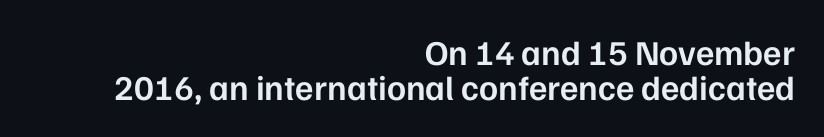
Q: Is the text bold? A: Semi-bold.
Q: Is the text italic (slanted)? A: No, it is upright.
Q: Is the typeface a serif or a sans-serif typeface? A: Sans-serif.
Q: Is the text underlined? A: No.
Q: How is the paragraph aligned? A: Right-aligned.
Q: Is the spacing between letters normal or unusually wide? A: Normal.
Q: Is the spacing between lines tight, normal or loose? A: Tight.
Q: Width (condensed, normal, or wide)? A: Normal.
Q: Stroke contrast? A: Low.
Q: x-height? A: Medium.
Q: Monospaced? A: No.
